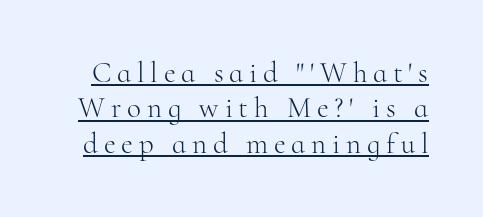
The image shows 29 px light serif type, upright; set line spacing 1.22x, unusually wide letter spacing (+0.2 em), underlined; high stroke contrast and a small x-height.
